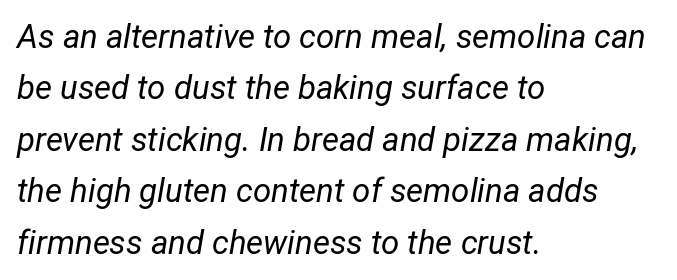
The image shows 33 px regular-weight, condensed type, italic (leaning right); set left-aligned, normal line spacing (1.56x), normal letter spacing, not underlined; low stroke contrast and a medium x-height.
